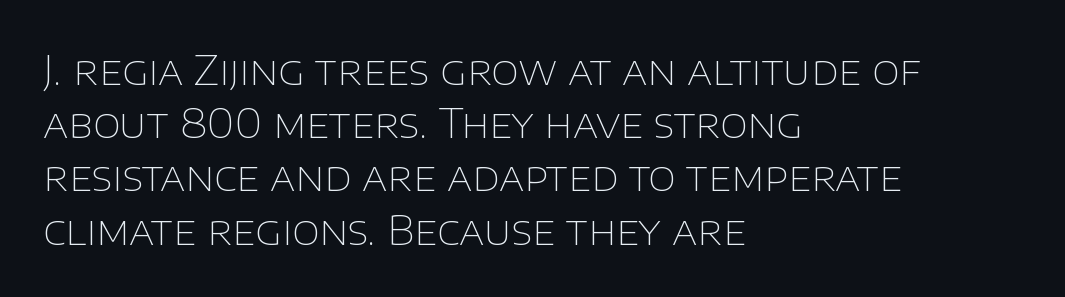
Tracking value appears to be zero — textbook default spacing. The rendering uses natural spacing where letterforms have individual widths. Any mark beneath the type? The region is blank. Vertical stems look standard width or narrower in stroke.
